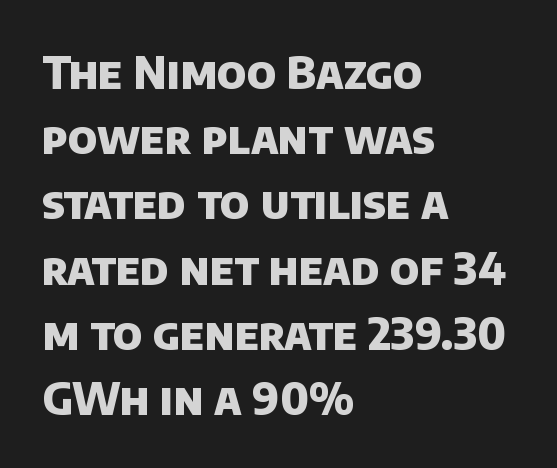
The image shows 45 px heavy sans-serif type; set left-aligned, normal line spacing (1.45x), normal letter spacing, not underlined; low stroke contrast and a large x-height.
